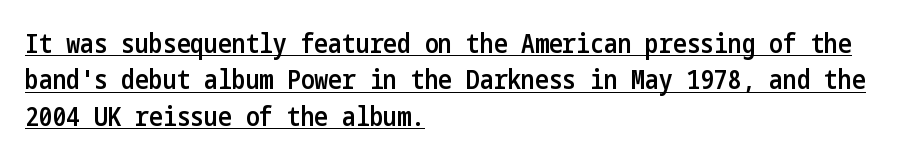
Does the weight exceed regular? Yes, but only to semibold. The leading is moderate, giving the passage an even texture. The rendered words wear a rule along their underside. You can tell it's not italic because the verticals are truly vertical. One-word summary of the alignment: left. Nobody touched the tracking dial on this one.
